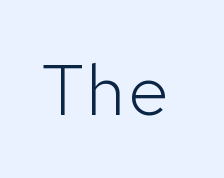
Q: Is the text bold? A: No.
Q: Is the text italic (slanted)? A: No, it is upright.
Q: Is the typeface a serif or a sans-serif typeface? A: Sans-serif.
Q: Is the text underlined? A: No.
Q: Is the spacing between letters normal or unusually wide? A: Normal.
Q: Width (condensed, normal, or wide)? A: Normal.
Q: Stroke contrast? A: Low.
Q: x-height? A: Medium.
Q: Monospaced? A: Yes.
